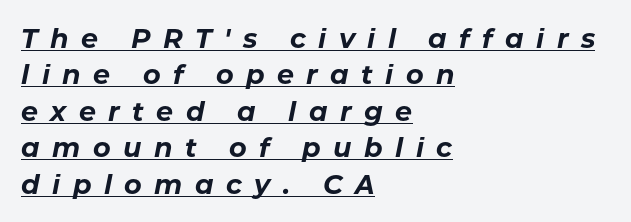
{"italic": "yes", "lean": "right", "slant_degrees": 11, "bold": "yes", "underline": "yes", "align": "left", "line_spacing": "normal", "line_spacing_ratio": 1.35, "letter_spacing": "wide", "letter_spacing_em": 0.46, "glyph_px": 27}
